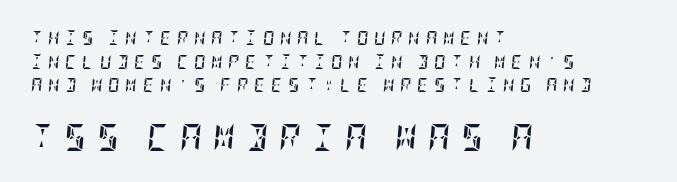
The image shows 27 px bold type, italic (leaning right); set left-aligned, normal line spacing (1.69x), unusually wide letter spacing (+0.41 em), not underlined; the second (bottom) block is 1.93x larger.
